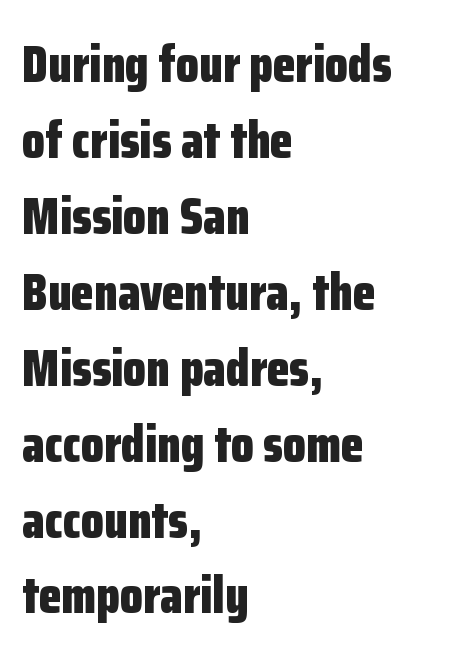
{"serif": "no", "italic": "no", "bold": "yes", "weight": "bold", "width": "condensed", "stroke_contrast": "low", "x_height": "medium", "monospaced": "no", "underline": "no", "align": "left", "line_spacing": "normal", "line_spacing_ratio": 1.46, "letter_spacing": "normal", "letter_spacing_em": 0.0, "glyph_px": 52}
